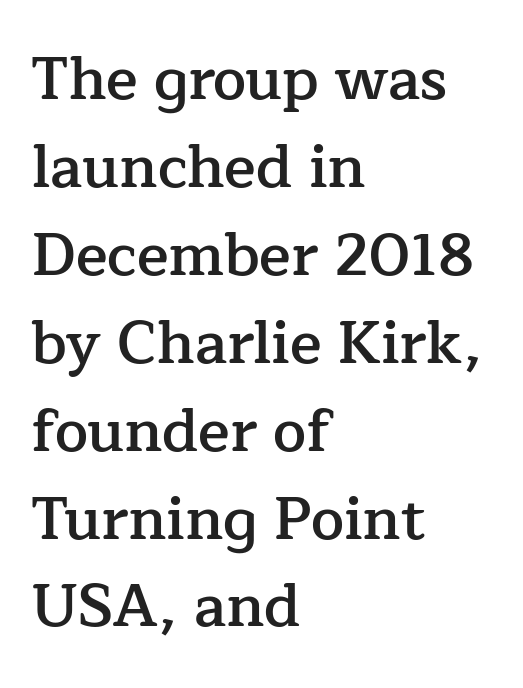
{"serif": "yes", "italic": "no", "bold": "semi", "weight": "semibold", "width": "normal", "stroke_contrast": "low", "x_height": "medium", "monospaced": "no", "underline": "no", "align": "left", "line_spacing": "normal", "line_spacing_ratio": 1.49, "letter_spacing": "normal", "letter_spacing_em": 0.0, "glyph_px": 59}
